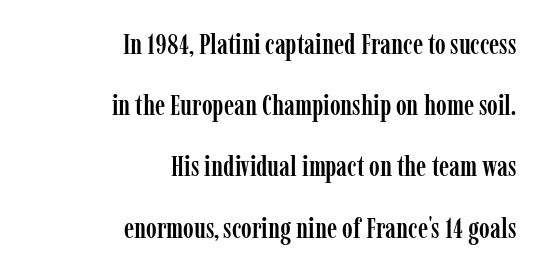
Q: Is the text italic (slanted)? A: No, it is upright.
Q: Is the typeface a serif or a sans-serif typeface? A: Serif.
Q: Is the text underlined? A: No.
Q: How is the paragraph aligned? A: Right-aligned.
Q: Is the spacing between letters normal or unusually wide? A: Normal.
Q: Is the spacing between lines tight, normal or loose? A: Loose.
Q: Width (condensed, normal, or wide)? A: Condensed.
Q: Stroke contrast? A: Low.
Q: x-height? A: Medium.
Q: Monospaced? A: No.
